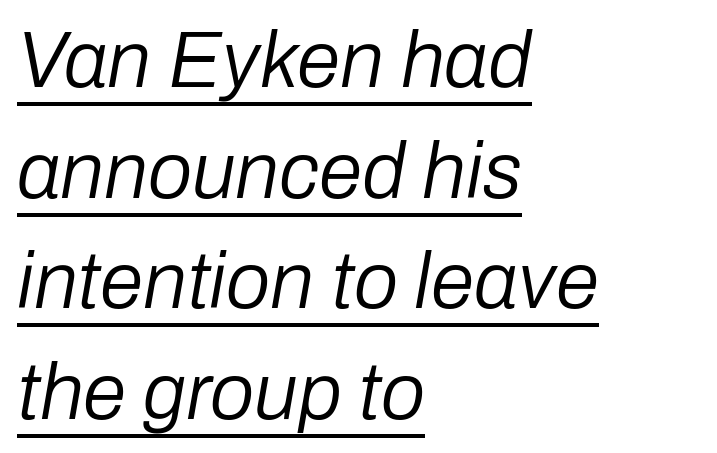
Each line starts at the same left margin while the right side varies. The rendered words wear a rule along their underside. Summary of weight: not heavy and not bold. Emphasis-style slanted type is in use.
